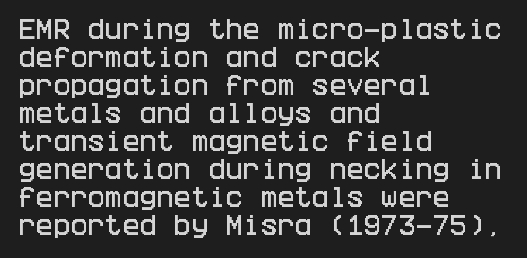
{"italic": "no", "underline": "no", "align": "left", "line_spacing_ratio": 1.22, "letter_spacing": "normal", "letter_spacing_em": 0.0, "glyph_px": 23}
